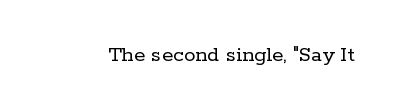
The image shows 23 px text type, upright; set normal letter spacing, not underlined.
